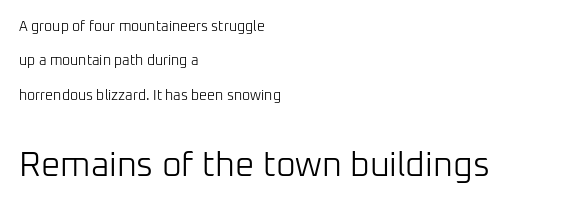
The lower block of text is set noticeably larger than the block above it. Unlike italic type, these characters show no tilt at all. Spacing verdict: proportional, widths tailored to each character. Tracking value appears to be zero — textbook default spacing.
